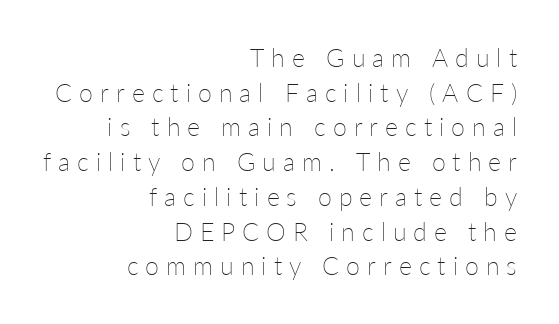
The image shows 25 px text type, upright; set right-aligned, normal line spacing (1.39x), unusually wide letter spacing (+0.28 em), not underlined.
